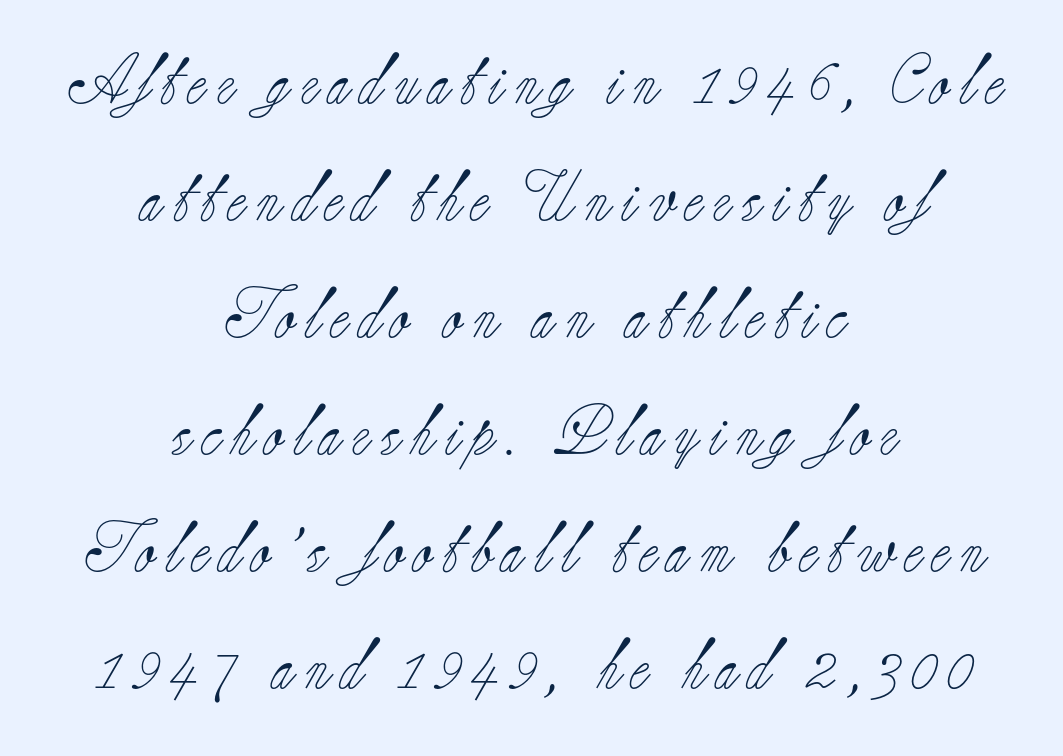
{"serif": "yes", "bold": "no", "weight": "light", "width": "normal", "stroke_contrast": "low", "x_height": "small", "monospaced": "no", "underline": "no", "align": "center", "line_spacing": "loose", "line_spacing_ratio": 2.34, "letter_spacing": "wide", "letter_spacing_em": 0.21, "glyph_px": 50}
